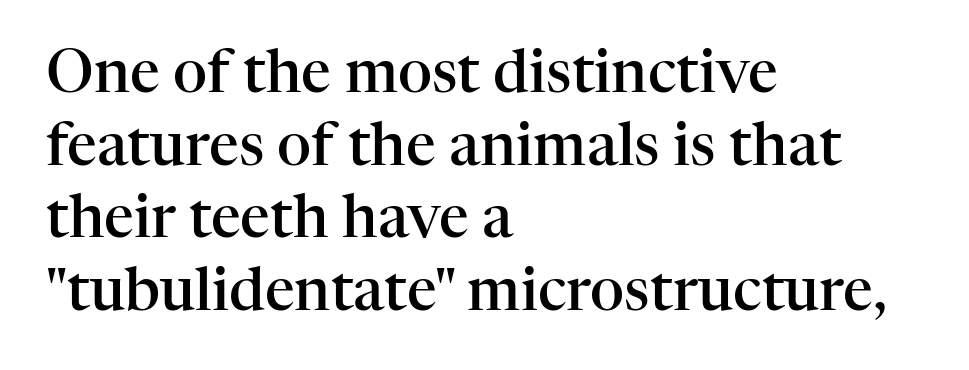
The image shows 59 px semibold serif type, upright; set left-aligned, line spacing 1.23x, normal letter spacing, not underlined; high stroke contrast and a medium x-height.
